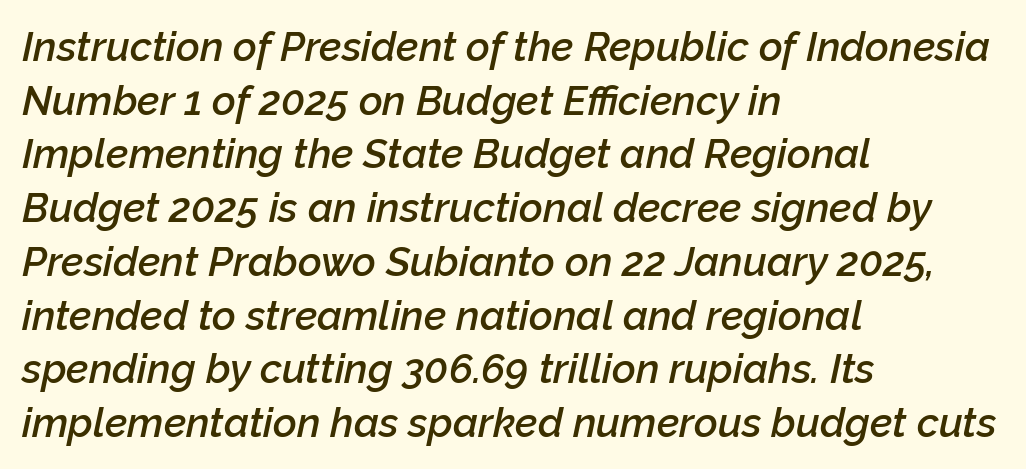
{"italic": "yes", "lean": "right", "slant_degrees": 12, "bold": "semi", "weight": "semibold", "width": "normal", "stroke_contrast": "low", "x_height": "medium", "monospaced": "no", "underline": "no", "align": "left", "line_spacing": "normal", "line_spacing_ratio": 1.31, "letter_spacing": "normal", "letter_spacing_em": 0.0, "glyph_px": 41}
